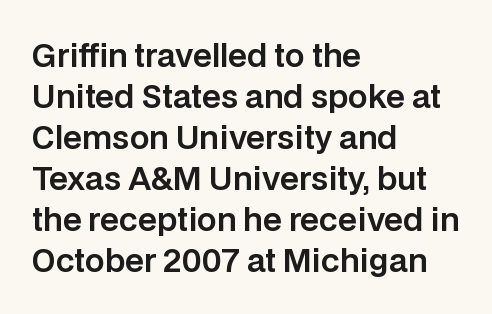
Q: Is the text italic (slanted)? A: No, it is upright.
Q: Is the typeface a serif or a sans-serif typeface? A: Sans-serif.
Q: Is the text underlined? A: No.
Q: How is the paragraph aligned? A: Left-aligned.
Q: Is the spacing between letters normal or unusually wide? A: Normal.
Q: Is the spacing between lines tight, normal or loose? A: Normal.
Q: Width (condensed, normal, or wide)? A: Normal.
Q: Stroke contrast? A: Low.
Q: x-height? A: Large.
Q: Monospaced? A: No.
